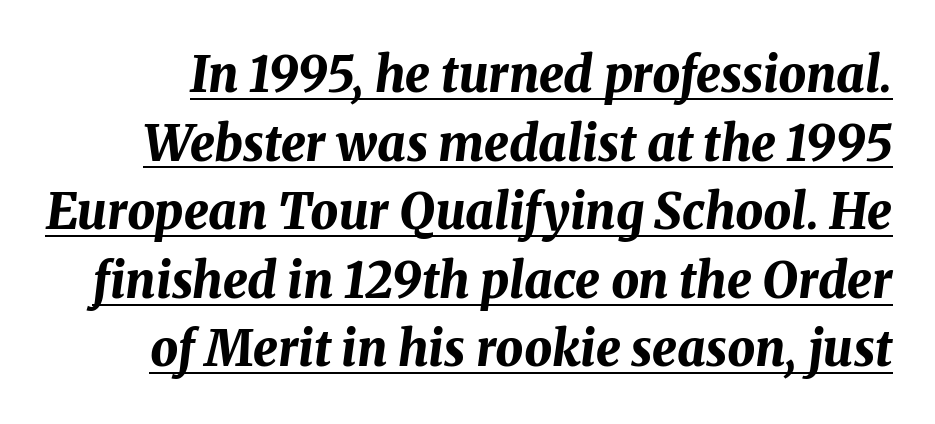
Glance below the letters and you will spot a drawn line. Typesetter's note: full bold, strokes at maximum text heaviness. Leading matches the norm, producing a regular column. There is no visible air inserted between adjacent glyphs. You could not count columns in this text — the font is proportionally spaced. The whole block is typeset with a tilt.
